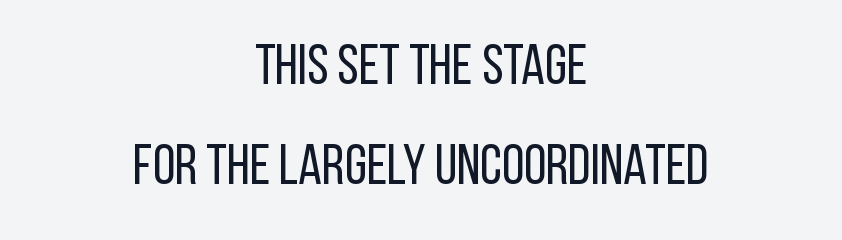
{"serif": "no", "italic": "no", "bold": "no", "weight": "regular", "width": "condensed", "stroke_contrast": "low", "x_height": "large", "monospaced": "no", "underline": "no", "align": "center", "line_spacing_ratio": 1.75, "letter_spacing": "normal", "letter_spacing_em": 0.0, "glyph_px": 57}
